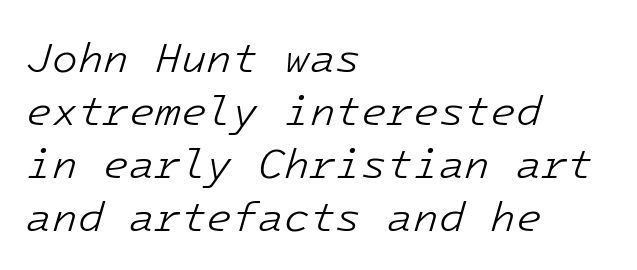
The image shows 42 px light type, italic (leaning right), monospaced; set left-aligned, normal line spacing (1.26x), normal letter spacing, not underlined; low stroke contrast and a medium x-height.
